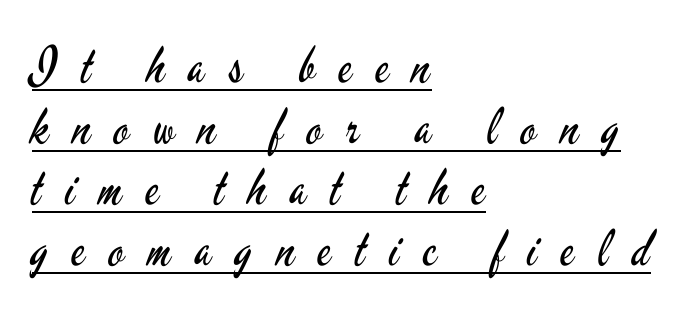
Unbolded letterforms with no extra heft. Caption: multi-line text, flush left, ragged right. How are the letters spaced? Widely, with obvious added tracking. The rendering shows plain stroke endings on the letterforms — a sans-serif design.
